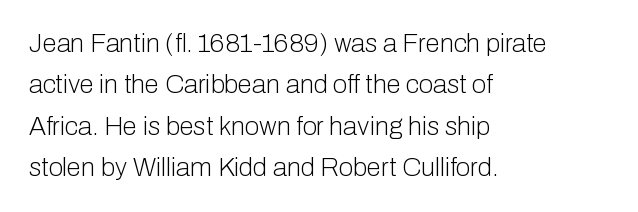
The image shows 26 px text type, upright; set left-aligned, normal line spacing (1.59x), normal letter spacing, not underlined.
